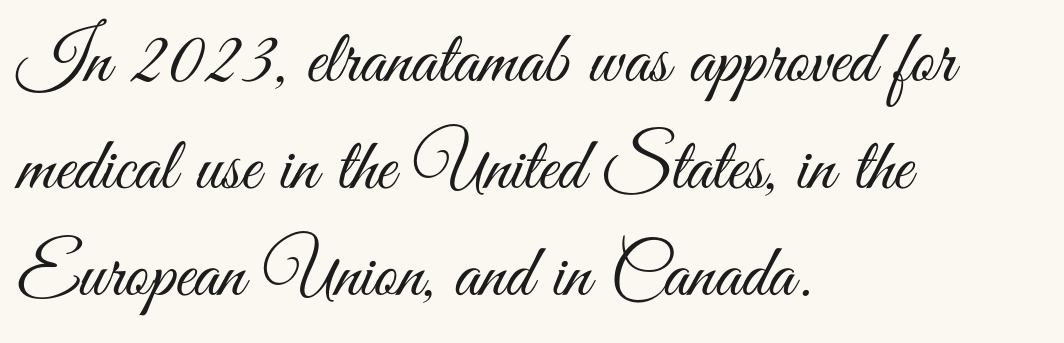
Only glyphs here, with clear space below each row. Honestly, the row spacing looks completely unremarkable. A typesetter would label this face a sans. Summary of weight: not heavy and not bold. Tracking here is standard; glyphs follow each other at the usual distance.
